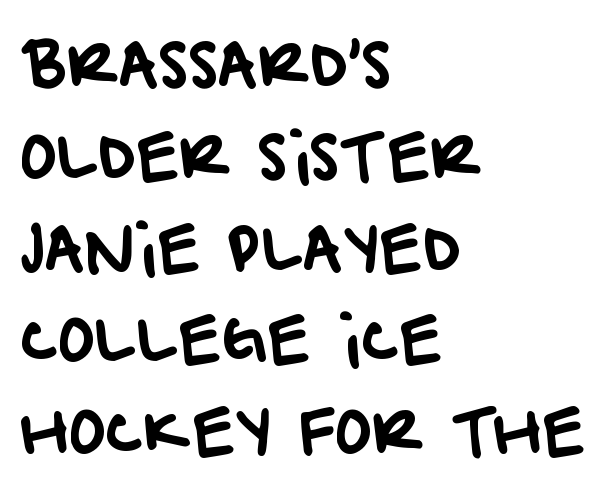
{"serif": "no", "width": "normal", "stroke_contrast": "low", "x_height": "large", "monospaced": "no", "underline": "no", "align": "left", "line_spacing": "normal", "line_spacing_ratio": 1.48, "letter_spacing": "normal", "letter_spacing_em": 0.0, "glyph_px": 62}
